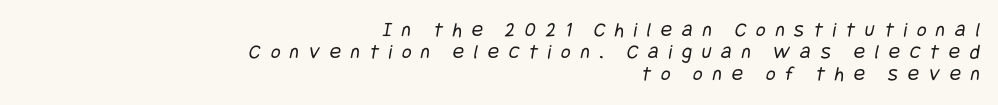
Rule under the text: the space is simply empty. Caption: multi-line text, flush right, ragged left. Rows of type sit shoulder to shoulder in the vertical direction. Spacing between characters has been opened up far beyond the box default.
